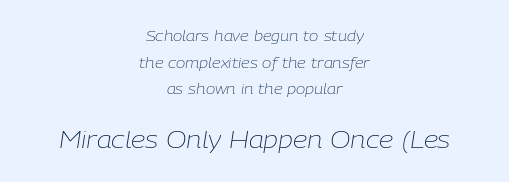
Q: Is the text bold? A: No.
Q: Is the text italic (slanted)? A: Yes, it leans right by about 9 degrees.
Q: Is the text underlined? A: No.
Q: How is the paragraph aligned? A: Centered.
Q: Is the spacing between letters normal or unusually wide? A: Normal.
Q: Is the spacing between lines tight, normal or loose? A: Loose.
Q: Which block of text is set in a larger size, the first (top) or the second (bottom)? A: The second (bottom) one.
